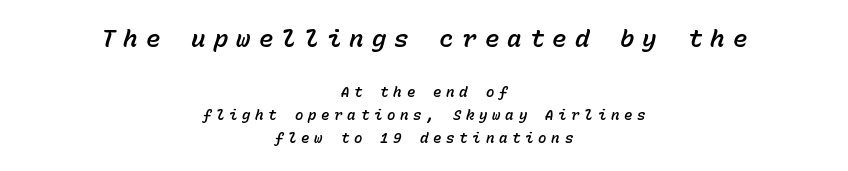
The image shows 24 px text type, italic (leaning right); set centered, normal line spacing (1.65x), unusually wide letter spacing (+0.34 em), not underlined; the first (top) block is 1.71x larger.
